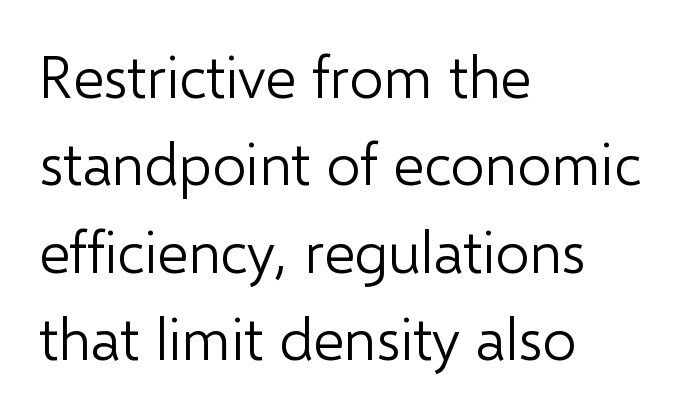
{"serif": "no", "italic": "no", "bold": "no", "weight": "light", "width": "normal", "stroke_contrast": "low", "x_height": "medium", "monospaced": "no", "underline": "no", "align": "left", "line_spacing": "normal", "line_spacing_ratio": 1.48, "letter_spacing": "normal", "letter_spacing_em": 0.0, "glyph_px": 59}
